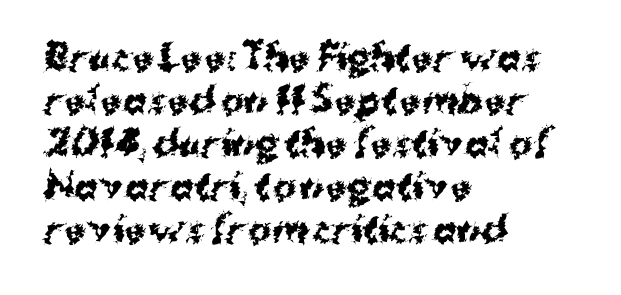
Q: Is the text bold? A: Yes.
Q: Is the text italic (slanted)? A: Yes.
Q: Is the typeface a serif or a sans-serif typeface? A: Sans-serif.
Q: Is the text underlined? A: No.
Q: How is the paragraph aligned? A: Left-aligned.
Q: Is the spacing between letters normal or unusually wide? A: Normal.
Q: Width (condensed, normal, or wide)? A: Normal.
Q: Stroke contrast? A: Medium.
Q: x-height? A: Medium.
Q: Monospaced? A: No.
